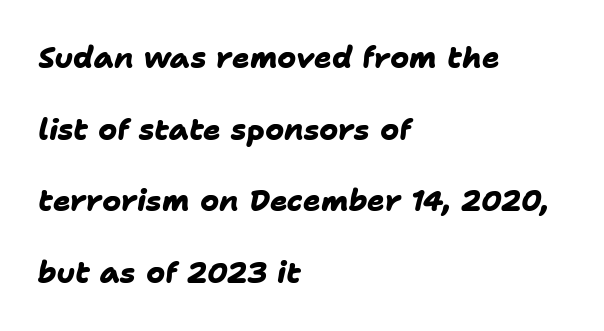
The image shows 29 px heavy sans-serif type; set left-aligned, loose line spacing (2.47x), normal letter spacing, not underlined; low stroke contrast and a medium x-height.
